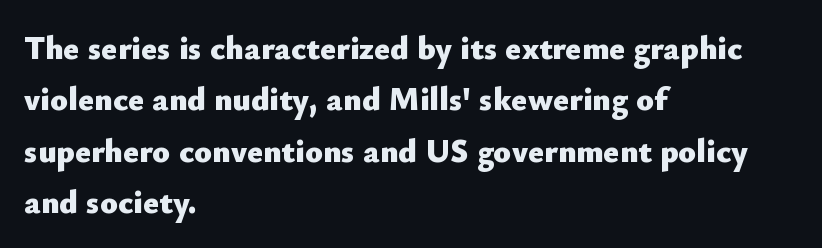
The image shows 33 px heavy sans-serif type, upright; set left-aligned, normal line spacing (1.56x), normal letter spacing, not underlined; low stroke contrast and a small x-height.
